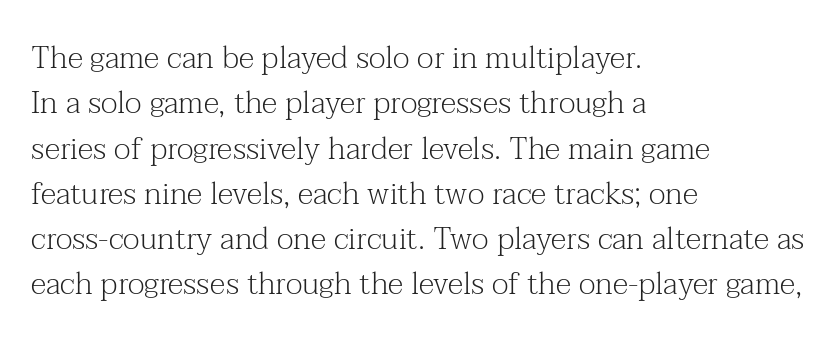
The image shows 31 px light serif type, upright; set left-aligned, normal line spacing (1.46x), normal letter spacing, not underlined; medium stroke contrast and a medium x-height.
